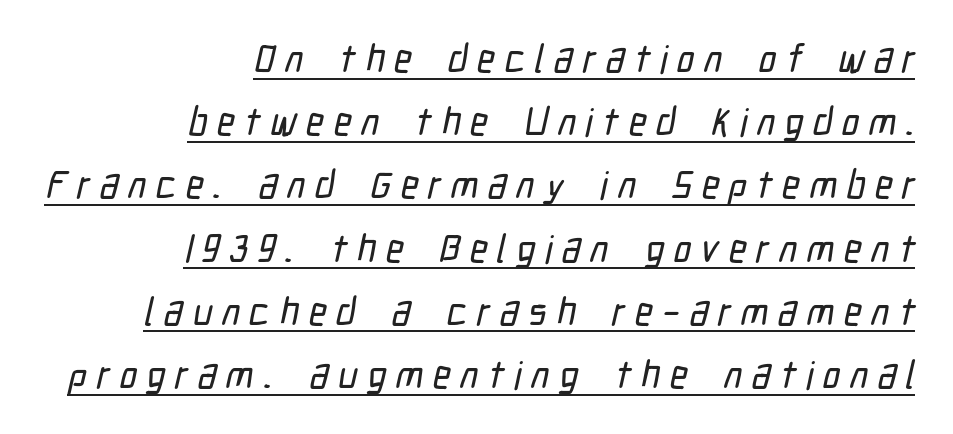
Q: Is the typeface a serif or a sans-serif typeface? A: Sans-serif.
Q: Is the text underlined? A: Yes.
Q: How is the paragraph aligned? A: Right-aligned.
Q: Is the spacing between letters normal or unusually wide? A: Unusually wide.
Q: Is the spacing between lines tight, normal or loose? A: Normal.
Q: Width (condensed, normal, or wide)? A: Condensed.
Q: Stroke contrast? A: Low.
Q: x-height? A: Medium.
Q: Monospaced? A: No.
